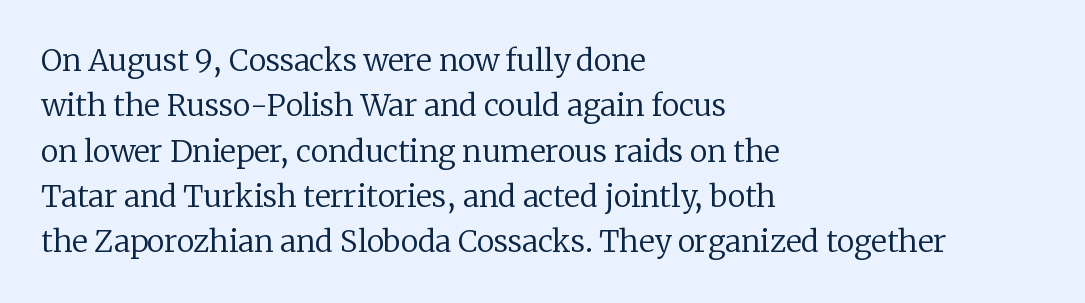
The letters advance in unequal steps, a hallmark of proportional type. Unbolded letterforms with no extra heft. Type style note: has serifs. The gaps between neighbouring characters are ordinary and unremarkable. Type without underlining. Regarding leading, the lines here are spaced in the standard way.
